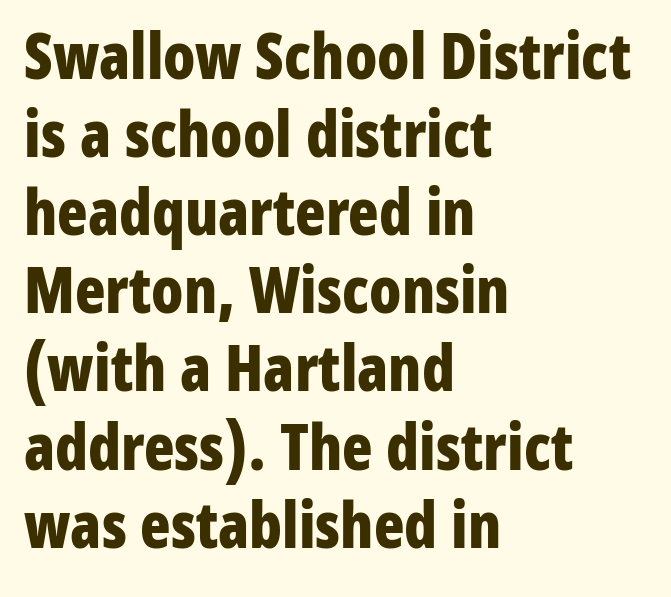
{"serif": "no", "italic": "no", "bold": "yes", "weight": "bold", "width": "condensed", "stroke_contrast": "low", "x_height": "medium", "monospaced": "no", "underline": "no", "align": "left", "line_spacing_ratio": 1.24, "letter_spacing": "normal", "letter_spacing_em": 0.0, "glyph_px": 63}
